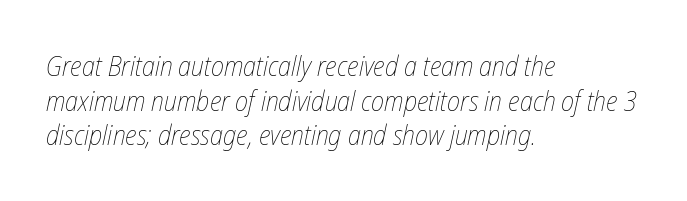
The image shows 28 px thin, condensed type, italic (leaning right); set left-aligned, line spacing 1.24x, normal letter spacing, not underlined; low stroke contrast and a medium x-height.
